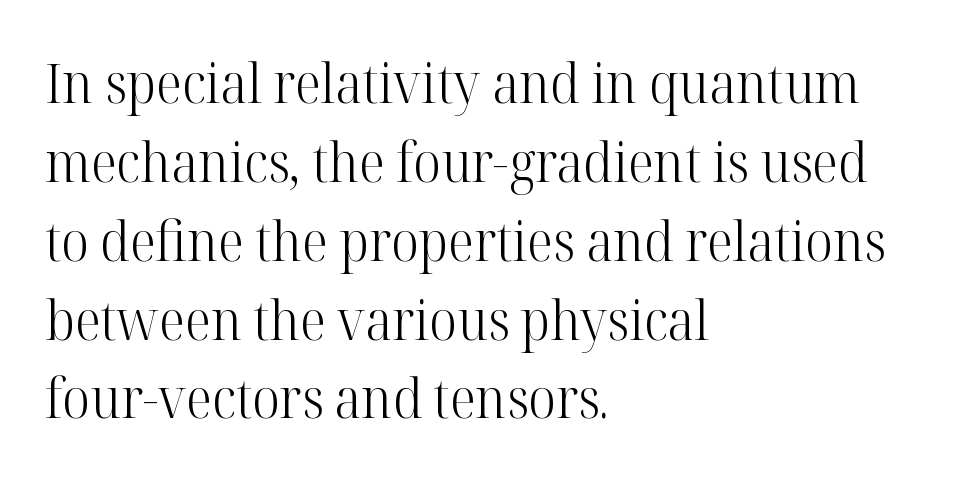
The image shows 54 px light serif type, upright; set left-aligned, normal line spacing (1.46x), normal letter spacing, not underlined; high stroke contrast and a medium x-height.
